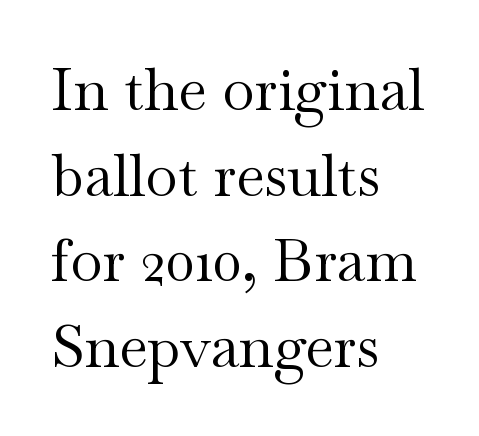
Q: Is the text bold? A: No.
Q: Is the text italic (slanted)? A: No, it is upright.
Q: Is the typeface a serif or a sans-serif typeface? A: Serif.
Q: Is the text underlined? A: No.
Q: How is the paragraph aligned? A: Left-aligned.
Q: Is the spacing between letters normal or unusually wide? A: Normal.
Q: Is the spacing between lines tight, normal or loose? A: Normal.
Q: Width (condensed, normal, or wide)? A: Wide.
Q: Stroke contrast? A: Medium.
Q: x-height? A: Small.
Q: Monospaced? A: No.
